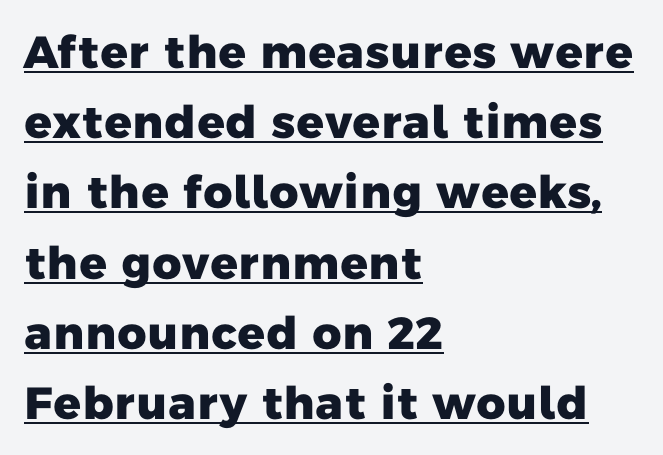
{"serif": "no", "bold": "yes", "weight": "heavy", "width": "normal", "stroke_contrast": "low", "x_height": "medium", "monospaced": "no", "underline": "yes", "align": "left", "line_spacing": "normal", "line_spacing_ratio": 1.56, "letter_spacing": "normal", "letter_spacing_em": 0.0, "glyph_px": 45}
